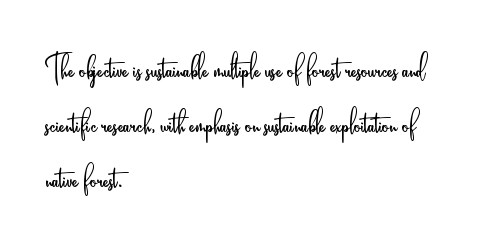
The image shows 41 px light, condensed sans-serif type; set left-aligned, normal line spacing (1.34x), normal letter spacing, not underlined; low stroke contrast and a small x-height.
